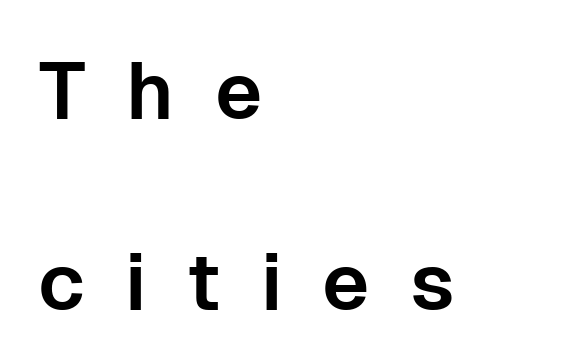
Q: Is the text italic (slanted)? A: No, it is upright.
Q: Is the typeface a serif or a sans-serif typeface? A: Sans-serif.
Q: Is the text underlined? A: No.
Q: How is the paragraph aligned? A: Left-aligned.
Q: Is the spacing between letters normal or unusually wide? A: Unusually wide.
Q: Is the spacing between lines tight, normal or loose? A: Loose.
Q: Width (condensed, normal, or wide)? A: Normal.
Q: Stroke contrast? A: Low.
Q: x-height? A: Medium.
Q: Monospaced? A: No.
